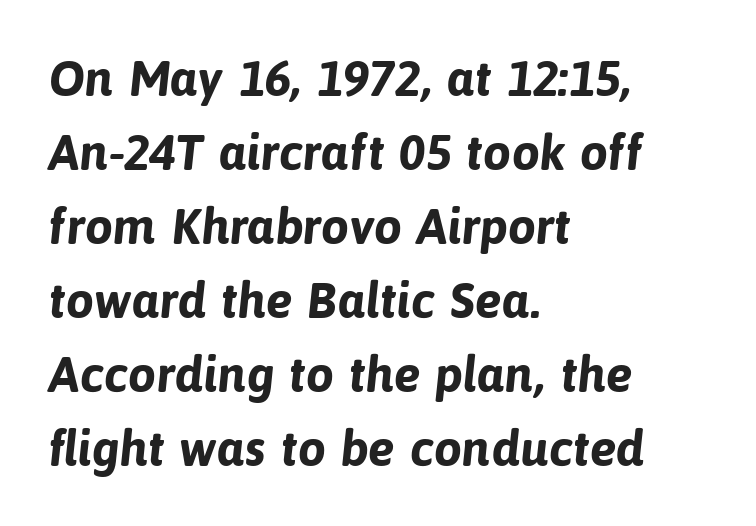
The image shows 50 px bold sans-serif type; set left-aligned, normal line spacing (1.48x), normal letter spacing, not underlined; low stroke contrast and a medium x-height.
